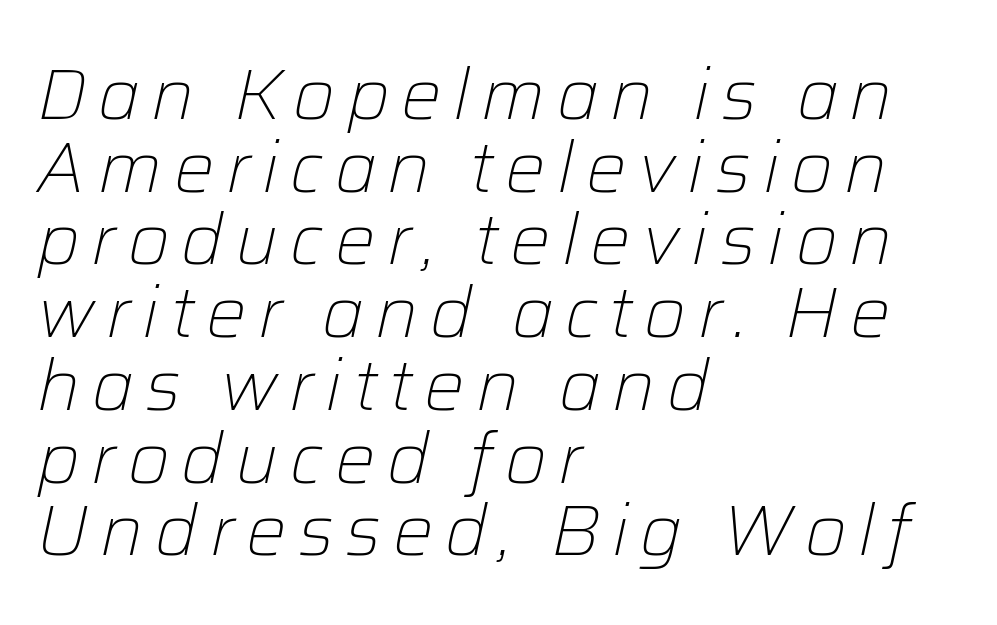
The image shows 72 px light type, italic (leaning right); set left-aligned, tight line spacing (1.01x), not underlined; low stroke contrast and a medium x-height.
